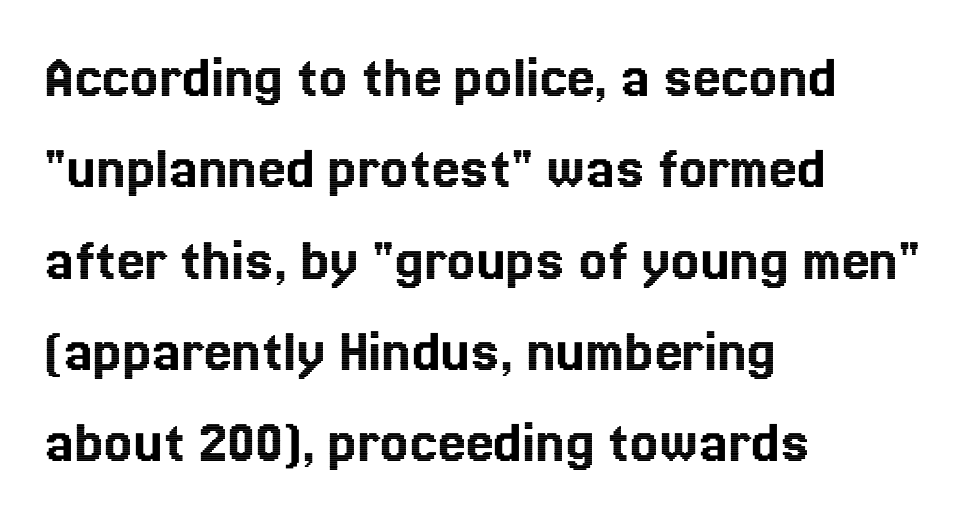
{"italic": "no", "width": "normal", "x_height": "medium", "monospaced": "no", "underline": "no", "align": "left", "line_spacing": "normal", "line_spacing_ratio": 1.45, "letter_spacing": "normal", "letter_spacing_em": 0.0, "glyph_px": 63}
